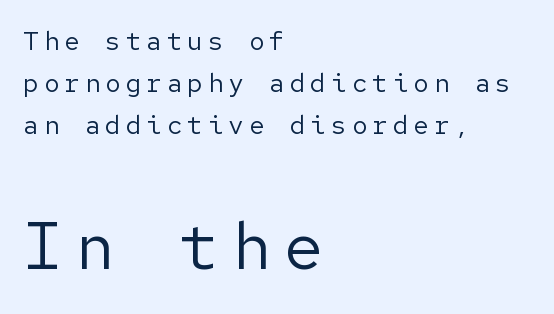
The image shows 66 px regular-weight sans-serif type, upright; set left-aligned, normal line spacing (1.61x), not underlined; the second (bottom) block is 2.54x larger; low stroke contrast and a medium x-height.
